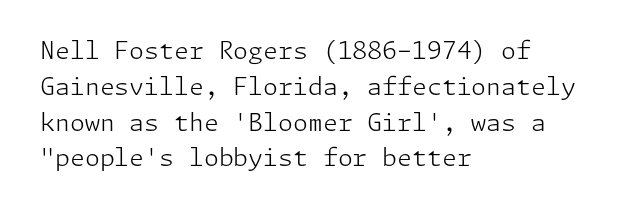
{"italic": "no", "bold": "no", "underline": "no", "align": "left", "line_spacing": "normal", "line_spacing_ratio": 1.49, "letter_spacing": "normal", "letter_spacing_em": 0.0, "glyph_px": 24}
